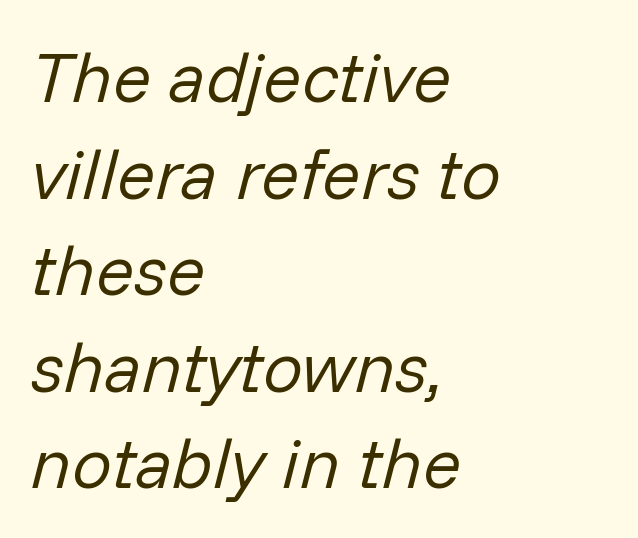
The image shows 71 px regular-weight type, italic (leaning right); set left-aligned, normal line spacing (1.36x), normal letter spacing, not underlined; low stroke contrast and a medium x-height.
